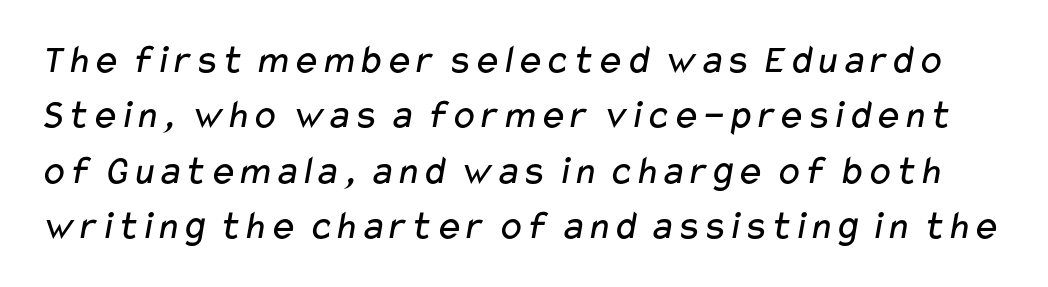
Vertically, the passage feels balanced, rows spaced as you'd expect. Rule under the text: the space is simply empty. Varying glyph widths throughout — classic text-font behaviour. Typographically, this falls in the sans-serif category.
